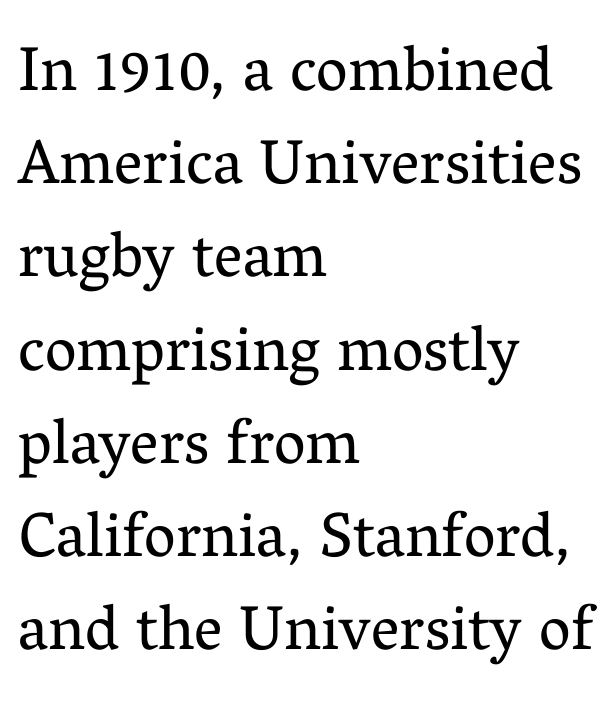
The image shows 63 px regular-weight serif type, upright; set left-aligned, normal line spacing (1.48x), normal letter spacing, not underlined; medium stroke contrast and a medium x-height.
